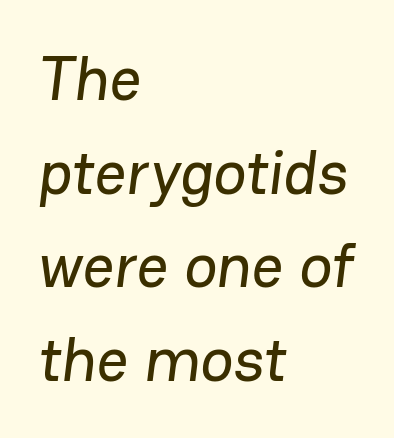
{"serif": "no", "width": "normal", "stroke_contrast": "low", "x_height": "medium", "monospaced": "no", "underline": "no", "align": "left", "line_spacing": "normal", "line_spacing_ratio": 1.51, "letter_spacing": "normal", "letter_spacing_em": 0.0, "glyph_px": 62}
